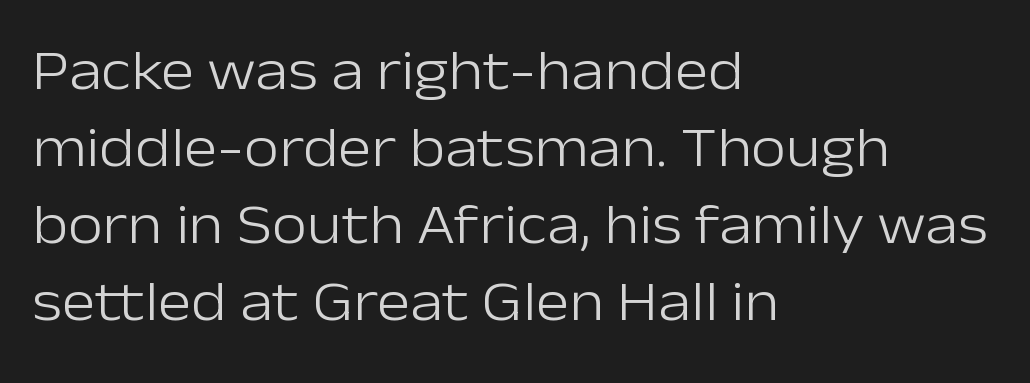
{"serif": "no", "italic": "no", "bold": "no", "weight": "light", "width": "normal", "stroke_contrast": "low", "x_height": "medium", "monospaced": "no", "underline": "no", "align": "left", "line_spacing": "normal", "line_spacing_ratio": 1.35, "letter_spacing": "normal", "letter_spacing_em": 0.0, "glyph_px": 57}
